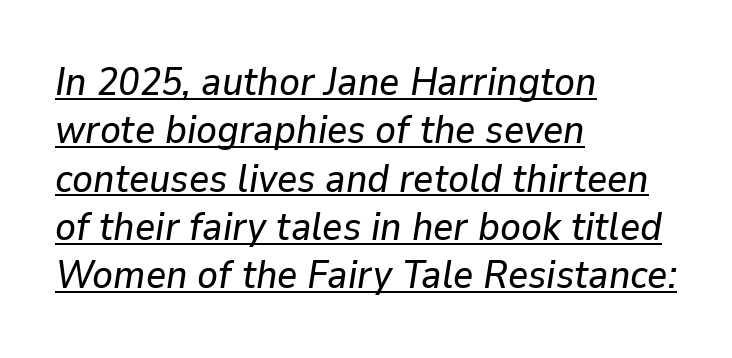
{"italic": "yes", "lean": "right", "slant_degrees": 9, "width": "normal", "stroke_contrast": "low", "x_height": "medium", "monospaced": "no", "underline": "yes", "align": "left", "line_spacing_ratio": 1.24, "letter_spacing": "normal", "letter_spacing_em": 0.0, "glyph_px": 39}
